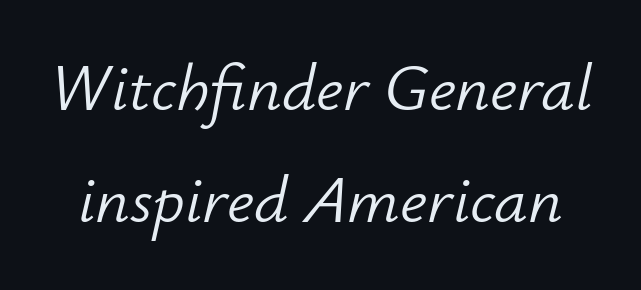
The image shows 67 px light type, italic (leaning right); set normal line spacing (1.67x), normal letter spacing, not underlined; low stroke contrast and a small x-height.
